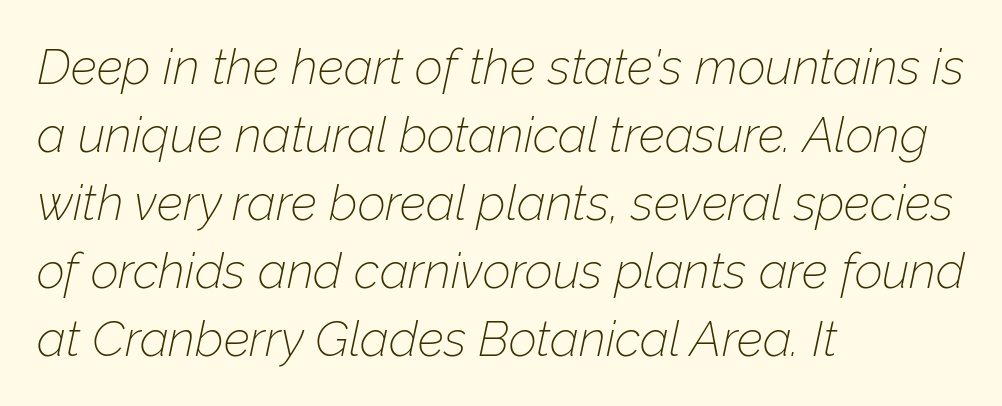
The image shows 49 px thin type, italic (leaning right); set left-aligned, normal line spacing (1.39x), normal letter spacing, not underlined; low stroke contrast and a medium x-height.
